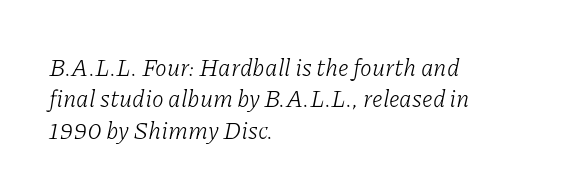
{"italic": "yes", "lean": "right", "slant_degrees": 11, "bold": "no", "underline": "no", "align": "left", "line_spacing": "normal", "line_spacing_ratio": 1.31, "letter_spacing": "normal", "letter_spacing_em": 0.0, "glyph_px": 24}
